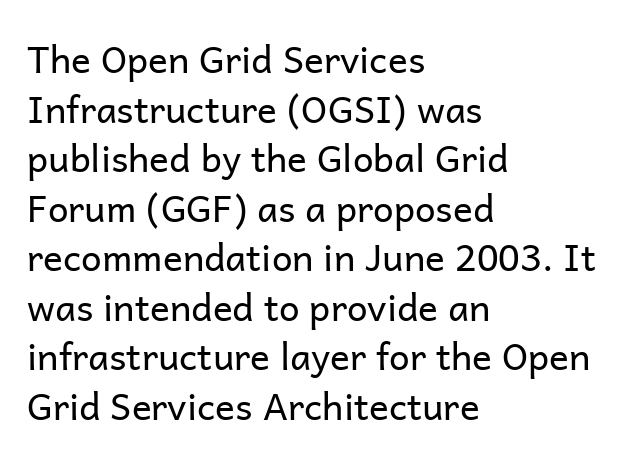
The image shows 37 px regular-weight sans-serif type, upright; set left-aligned, normal line spacing (1.34x), normal letter spacing, not underlined; low stroke contrast and a medium x-height.
